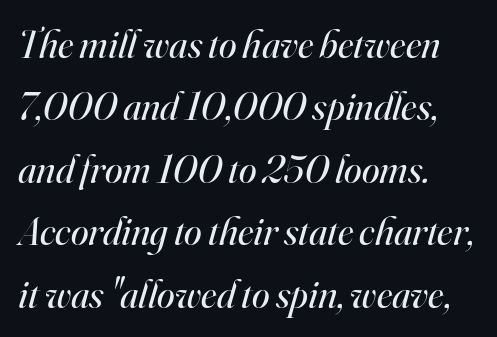
Words float on clear page, feet unadorned. Here the designer chose a conventional face with non-uniform glyph widths. An italicized treatment has been applied to the whole sample. All the whitespace from short lines collects on the right. Between one letter and the next there's only the usual sliver of space.
